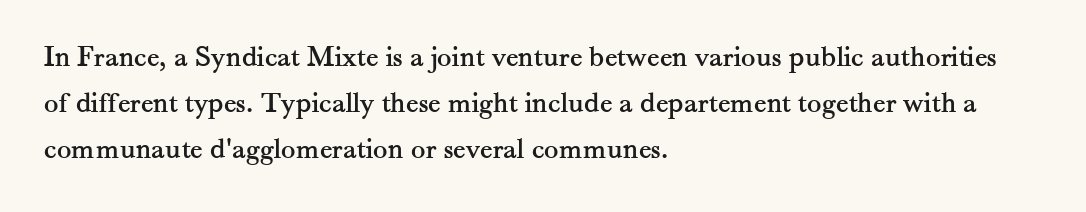
Q: Is the text italic (slanted)? A: No, it is upright.
Q: Is the typeface a serif or a sans-serif typeface? A: Serif.
Q: Is the text underlined? A: No.
Q: How is the paragraph aligned? A: Left-aligned.
Q: Is the spacing between letters normal or unusually wide? A: Normal.
Q: Is the spacing between lines tight, normal or loose? A: Normal.
Q: Width (condensed, normal, or wide)? A: Normal.
Q: Stroke contrast? A: Medium.
Q: x-height? A: Small.
Q: Monospaced? A: No.
